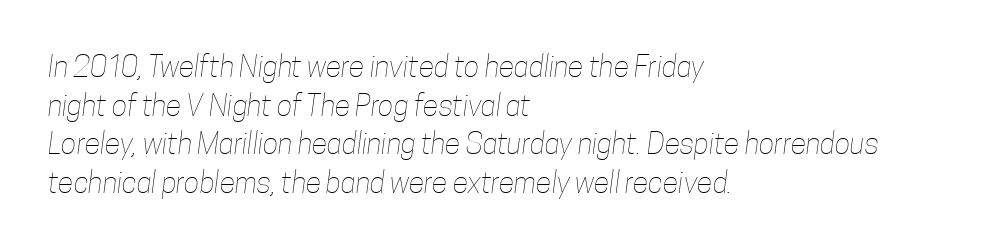
{"bold": "no", "weight": "thin", "width": "condensed", "stroke_contrast": "low", "x_height": "medium", "monospaced": "no", "underline": "no", "align": "left", "line_spacing": "normal", "line_spacing_ratio": 1.33, "letter_spacing": "normal", "letter_spacing_em": 0.0, "glyph_px": 29}
